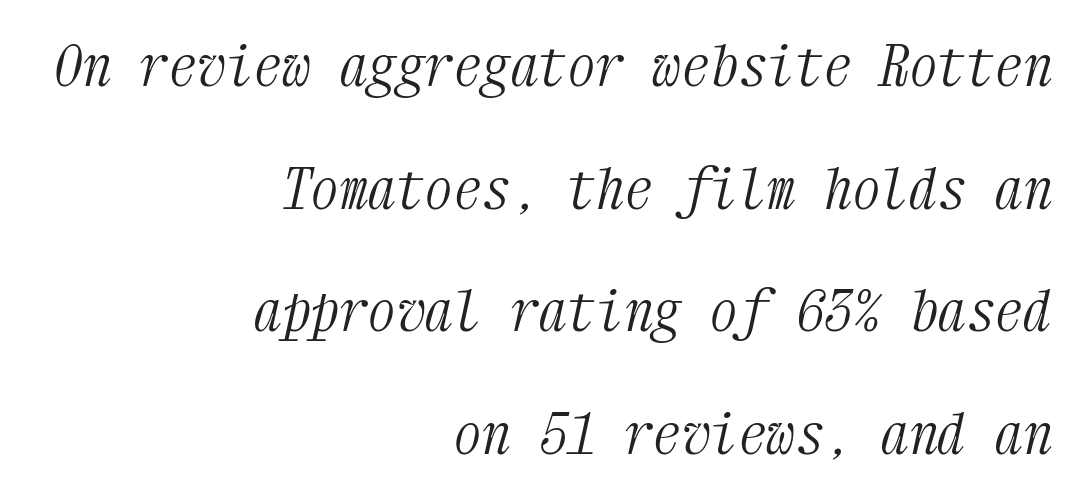
Tracking here is standard; glyphs follow each other at the usual distance. The strokes are not fattened; the text isn't bold. Yep, that's italic — everything's leaning. These lines are rendered in a fixed-pitch font. The face used here is seriffed, in the tradition of book romans.
